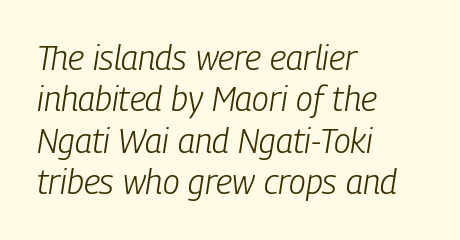
{"italic": "yes", "lean": "right", "slant_degrees": 9, "bold": "no", "weight": "light", "width": "condensed", "stroke_contrast": "low", "x_height": "medium", "monospaced": "no", "underline": "no", "align": "left", "line_spacing_ratio": 1.22, "letter_spacing": "normal", "letter_spacing_em": 0.0, "glyph_px": 34}
